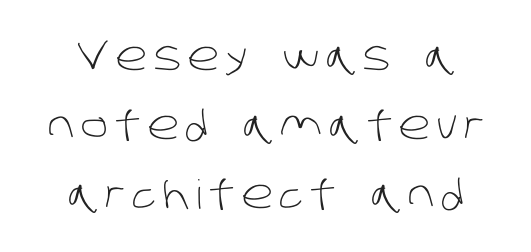
The image shows 40 px light sans-serif type; set line spacing 1.72x, not underlined; low stroke contrast and a large x-height.
